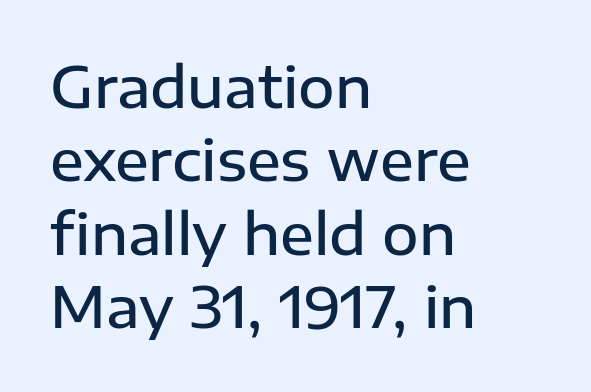
{"serif": "no", "italic": "no", "bold": "semi", "weight": "semibold", "width": "normal", "stroke_contrast": "low", "x_height": "medium", "monospaced": "no", "underline": "no", "align": "left", "line_spacing": "normal", "line_spacing_ratio": 1.31, "letter_spacing": "normal", "letter_spacing_em": 0.0, "glyph_px": 56}
